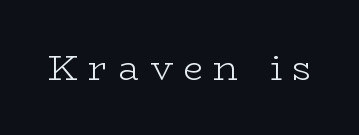
The axis of the letterforms is exactly vertical. Is this a sans? No — the strokes have serifs. Honestly, there is no underline to notice here at all. Think of a printed novel: that variable character pitch is what you see here. The letters are spread apart with noticeably loose tracking. The font sits on the lighter half of the weight spectrum, regular included.
